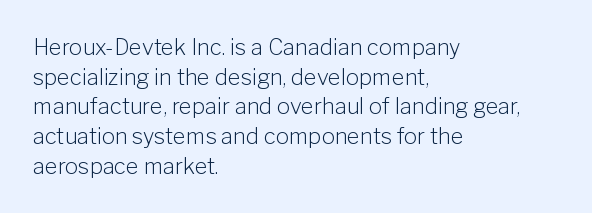
Q: Is the text bold? A: No.
Q: Is the text italic (slanted)? A: No, it is upright.
Q: Is the text underlined? A: No.
Q: How is the paragraph aligned? A: Left-aligned.
Q: Is the spacing between letters normal or unusually wide? A: Normal.
Q: Is the spacing between lines tight, normal or loose? A: Normal.
